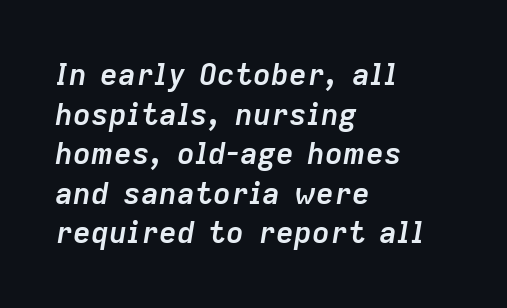
Q: Is the text bold? A: Yes.
Q: Is the text italic (slanted)? A: Yes, it leans right by about 9 degrees.
Q: Is the text underlined? A: No.
Q: How is the paragraph aligned? A: Left-aligned.
Q: Is the spacing between letters normal or unusually wide? A: Normal.
Q: Is the spacing between lines tight, normal or loose? A: Normal.
Q: Width (condensed, normal, or wide)? A: Normal.
Q: Stroke contrast? A: Low.
Q: x-height? A: Medium.
Q: Monospaced? A: No.
